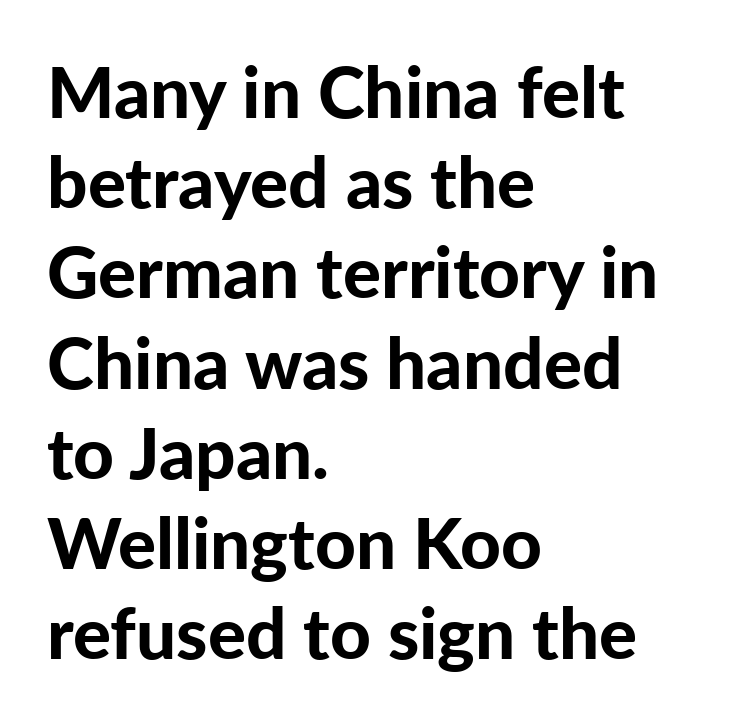
Nobody touched the tracking dial on this one. The axis of the letterforms is exactly vertical. Line starts are locked; line ends wander. Typographic density is high because the face is bold. The designer left line spacing at the default.
